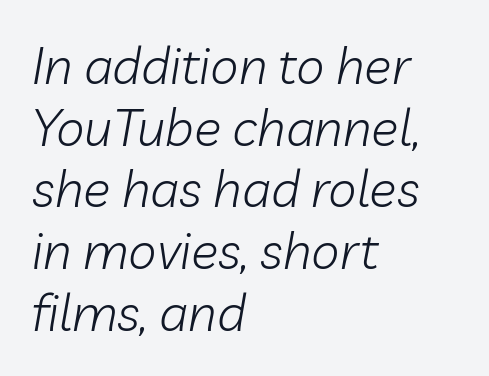
The image shows 51 px light type, italic (leaning right); set left-aligned, line spacing 1.21x, normal letter spacing, not underlined; low stroke contrast and a medium x-height.
